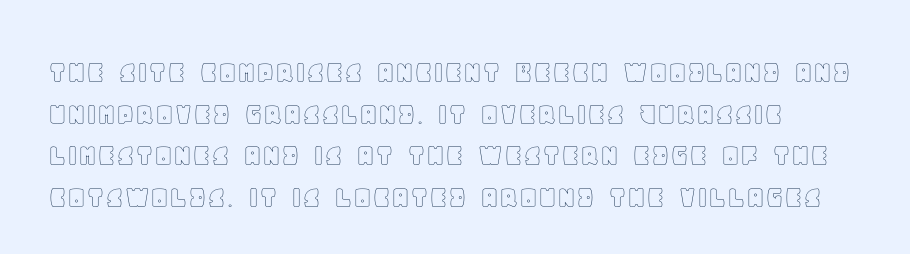
Q: Is the text italic (slanted)? A: No, it is upright.
Q: Is the text underlined? A: No.
Q: Is the spacing between letters normal or unusually wide? A: Normal.
Q: Is the spacing between lines tight, normal or loose? A: Normal.
Q: Width (condensed, normal, or wide)? A: Normal.
Q: x-height? A: Large.
Q: Monospaced? A: No.
